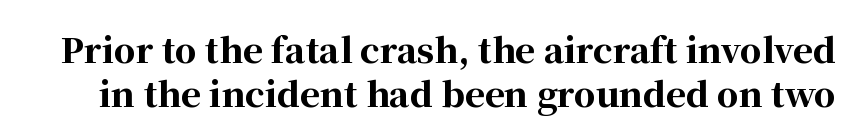
Line spacing here is normal. The space directly below the letters is spotless. Look at the stroke-to-counter ratio: heavy, a bold. Caption: standard tracking, unaltered. Looks like regular typesetting: each glyph gets only the width it needs. The letters carry serifs — small finishing strokes at the ends of their stems.
